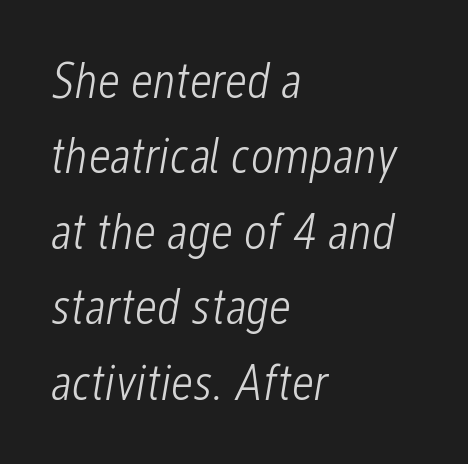
Q: Is the text bold? A: No.
Q: Is the text italic (slanted)? A: Yes, it leans right by about 12 degrees.
Q: Is the text underlined? A: No.
Q: How is the paragraph aligned? A: Left-aligned.
Q: Is the spacing between letters normal or unusually wide? A: Normal.
Q: Is the spacing between lines tight, normal or loose? A: Normal.
Q: Width (condensed, normal, or wide)? A: Condensed.
Q: Stroke contrast? A: Low.
Q: x-height? A: Medium.
Q: Monospaced? A: No.
